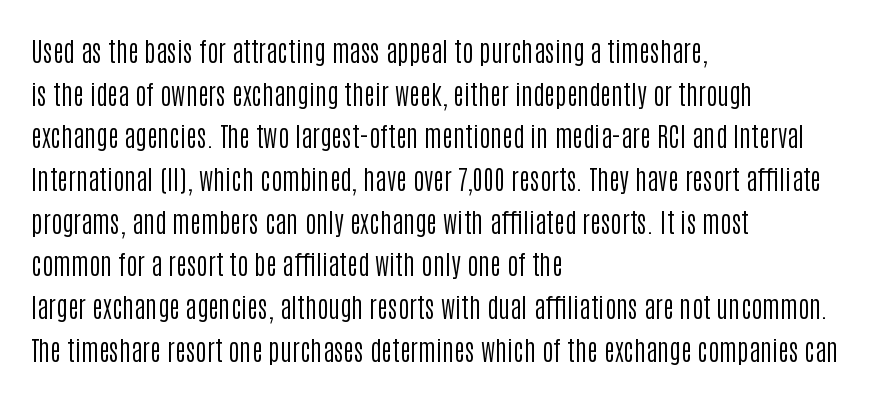
The image shows 27 px text type, upright; set left-aligned, normal line spacing (1.58x), normal letter spacing, not underlined.
